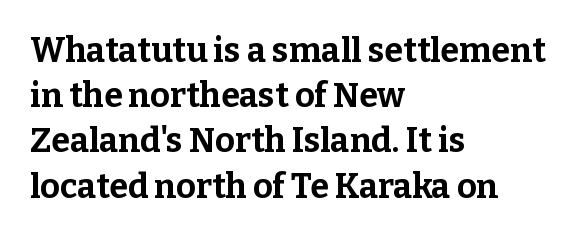
Think of a printed novel: that variable character pitch is what you see here. Students, this is bold: see how much ink each stroke carries. Upright lettering throughout. Casual observation: everything's shoved over to the left.
